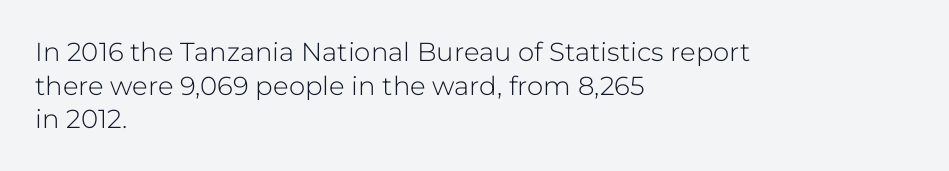
{"italic": "no", "bold": "no", "underline": "no", "align": "left", "line_spacing": "normal", "line_spacing_ratio": 1.29, "letter_spacing": "normal", "letter_spacing_em": 0.0, "glyph_px": 26}
